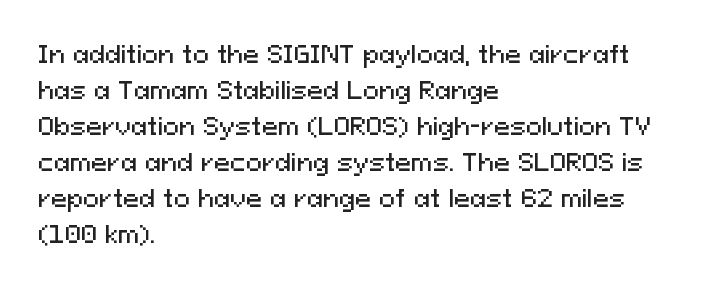
{"italic": "no", "underline": "no", "align": "left", "line_spacing": "normal", "line_spacing_ratio": 1.5, "letter_spacing": "normal", "letter_spacing_em": 0.0, "glyph_px": 24}
